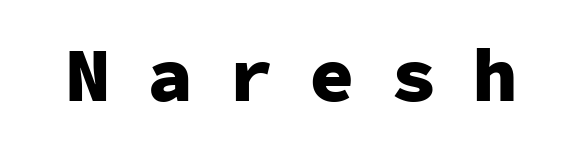
The image shows 76 px heavy sans-serif type, upright, monospaced; set unusually wide letter spacing (+0.47 em), not underlined; low stroke contrast and a medium x-height.
